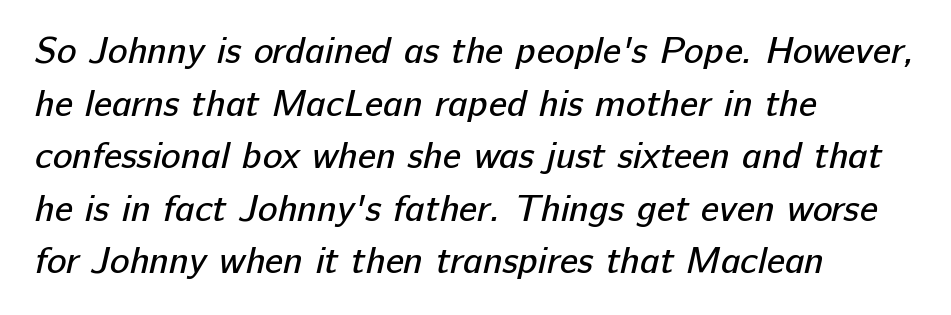
The image shows 37 px regular-weight sans-serif type; set left-aligned, normal line spacing (1.42x), normal letter spacing, not underlined; low stroke contrast and a medium x-height.
